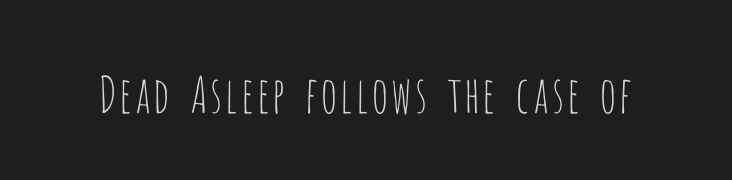
Q: Is the text bold? A: No.
Q: Is the text italic (slanted)? A: No, it is upright.
Q: Is the typeface a serif or a sans-serif typeface? A: Sans-serif.
Q: Is the text underlined? A: No.
Q: Is the spacing between letters normal or unusually wide? A: Normal.
Q: Width (condensed, normal, or wide)? A: Condensed.
Q: Stroke contrast? A: Low.
Q: x-height? A: Large.
Q: Monospaced? A: No.
